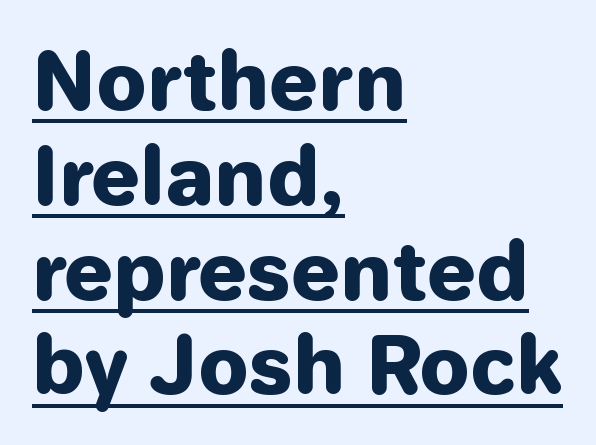
Q: Is the text bold? A: Yes.
Q: Is the text italic (slanted)? A: No, it is upright.
Q: Is the typeface a serif or a sans-serif typeface? A: Sans-serif.
Q: Is the text underlined? A: Yes.
Q: How is the paragraph aligned? A: Left-aligned.
Q: Is the spacing between letters normal or unusually wide? A: Normal.
Q: Width (condensed, normal, or wide)? A: Normal.
Q: Stroke contrast? A: Low.
Q: x-height? A: Medium.
Q: Monospaced? A: No.
